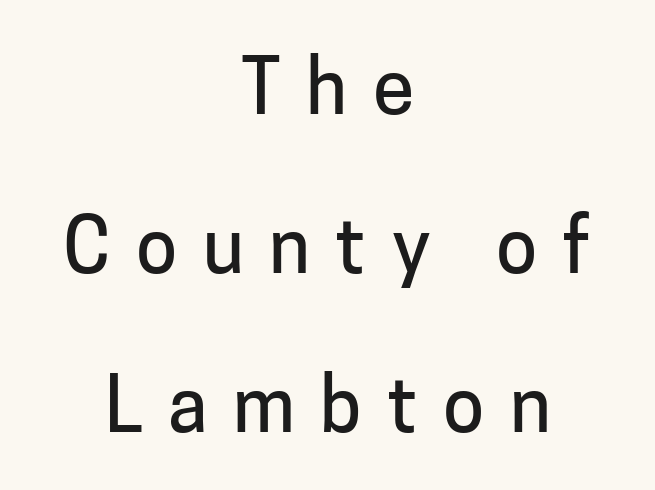
Type without underlining. Designer's note — italics off, roman on. The tracking reads as deliberately expanded to a designer's eye. Does the type have serifs? No, each stem ends abruptly.
